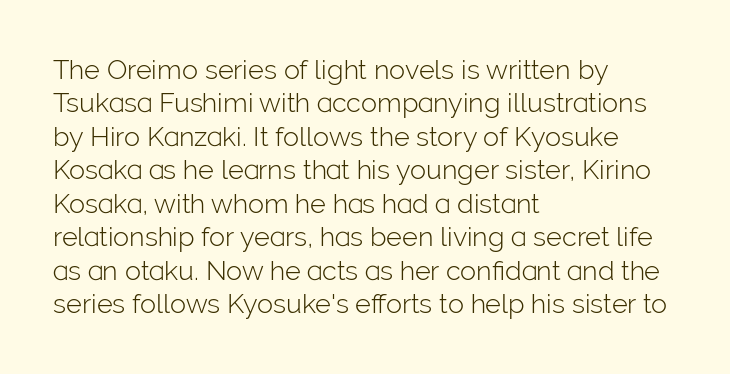
The image shows 27 px text type, upright; set left-aligned, line spacing 1.24x, normal letter spacing, not underlined.
